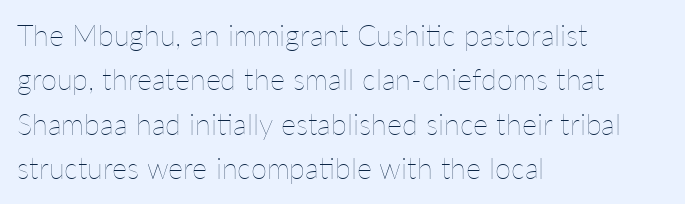
{"italic": "no", "bold": "no", "weight": "thin", "width": "normal", "stroke_contrast": "low", "x_height": "medium", "monospaced": "no", "underline": "no", "align": "left", "line_spacing": "normal", "line_spacing_ratio": 1.53, "letter_spacing": "normal", "letter_spacing_em": 0.0, "glyph_px": 29}
